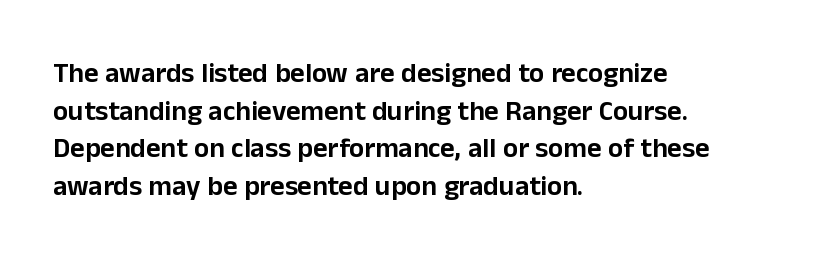
Q: Is the text italic (slanted)? A: No, it is upright.
Q: Is the typeface a serif or a sans-serif typeface? A: Sans-serif.
Q: Is the text underlined? A: No.
Q: How is the paragraph aligned? A: Left-aligned.
Q: Is the spacing between letters normal or unusually wide? A: Normal.
Q: Is the spacing between lines tight, normal or loose? A: Normal.
Q: Width (condensed, normal, or wide)? A: Normal.
Q: Stroke contrast? A: Low.
Q: x-height? A: Medium.
Q: Monospaced? A: No.
